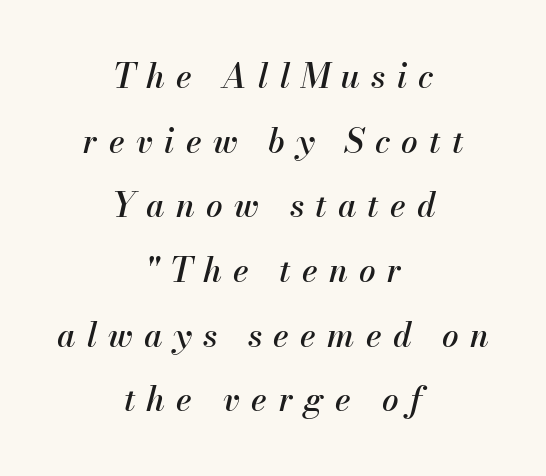
{"italic": "yes", "lean": "right", "slant_degrees": 13, "width": "normal", "stroke_contrast": "medium", "x_height": "small", "monospaced": "no", "underline": "no", "align": "center", "line_spacing": "loose", "line_spacing_ratio": 1.96, "letter_spacing": "wide", "letter_spacing_em": 0.34, "glyph_px": 33}
